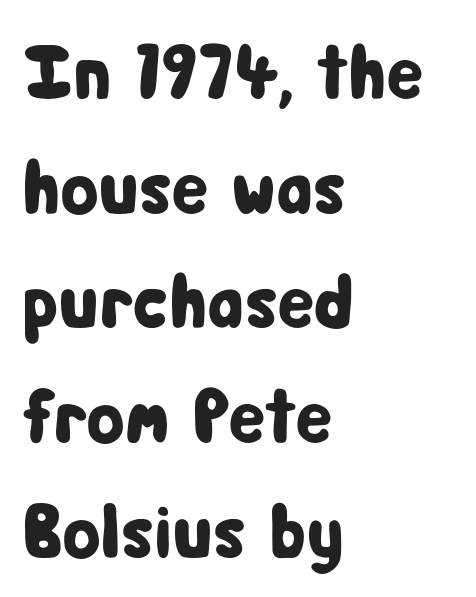
Q: Is the text italic (slanted)? A: No, it is upright.
Q: Is the typeface a serif or a sans-serif typeface? A: Sans-serif.
Q: Is the text underlined? A: No.
Q: How is the paragraph aligned? A: Left-aligned.
Q: Is the spacing between letters normal or unusually wide? A: Normal.
Q: Is the spacing between lines tight, normal or loose? A: Normal.
Q: Width (condensed, normal, or wide)? A: Condensed.
Q: Stroke contrast? A: Low.
Q: x-height? A: Medium.
Q: Monospaced? A: No.
